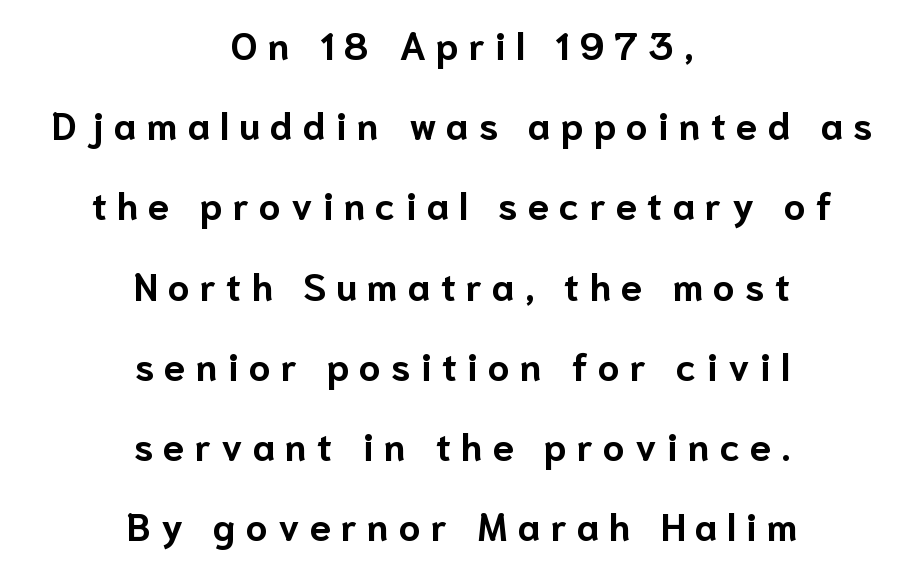
{"serif": "no", "italic": "no", "bold": "yes", "weight": "bold", "width": "normal", "stroke_contrast": "low", "x_height": "medium", "monospaced": "no", "underline": "no", "align": "center", "line_spacing": "loose", "line_spacing_ratio": 2.11, "letter_spacing": "wide", "letter_spacing_em": 0.27, "glyph_px": 38}
